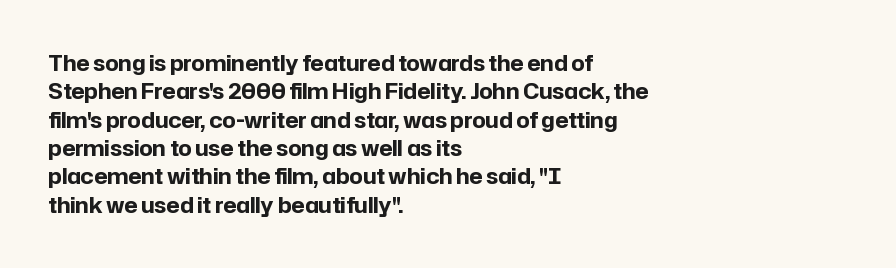
{"italic": "no", "bold": "yes", "underline": "no", "align": "left", "line_spacing": "normal", "line_spacing_ratio": 1.35, "letter_spacing": "normal", "letter_spacing_em": 0.0, "glyph_px": 21}
